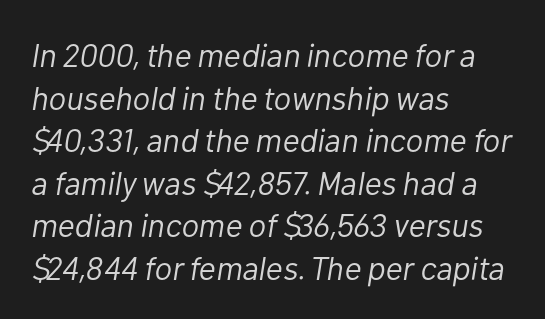
The image shows 33 px light type, italic (leaning right); set left-aligned, normal line spacing (1.29x), normal letter spacing, not underlined; low stroke contrast and a medium x-height.
